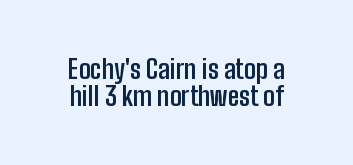
Q: Is the text bold? A: Yes.
Q: Is the text italic (slanted)? A: No, it is upright.
Q: Is the text underlined? A: No.
Q: Is the spacing between letters normal or unusually wide? A: Normal.
Q: Is the spacing between lines tight, normal or loose? A: Tight.
